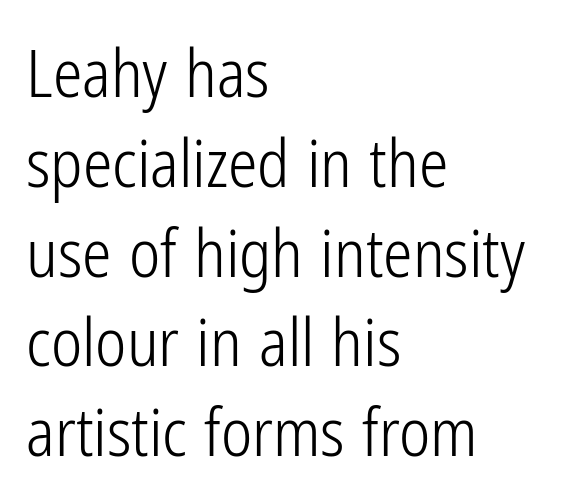
Is the letter spacing exaggerated? No — it looks like the ordinary default. Spacing verdict: proportional, widths tailored to each character. The space beneath each line is pristine and unruled. The letters stand upright; this is a roman face.
